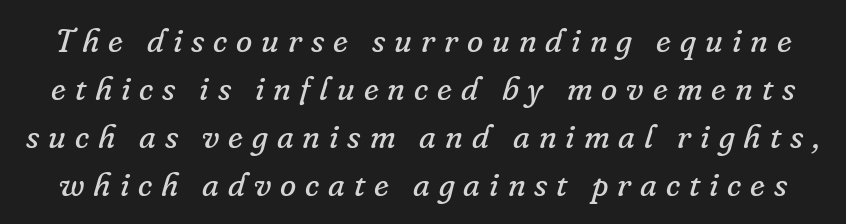
The image shows 33 px regular-weight serif type, italic (leaning right); set normal line spacing (1.45x), unusually wide letter spacing (+0.27 em), not underlined; low stroke contrast and a small x-height.
